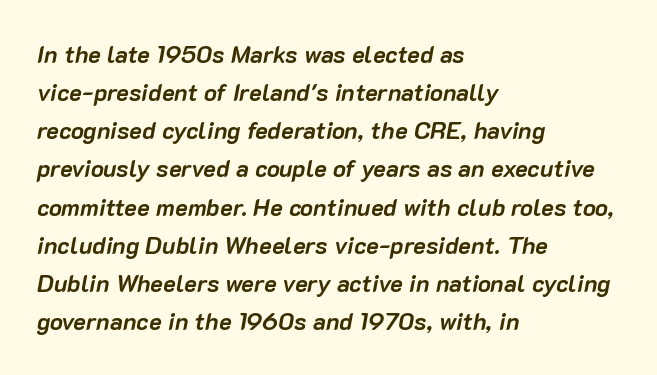
The image shows 24 px bold type, italic (leaning right); set left-aligned, normal line spacing (1.59x), normal letter spacing, not underlined.
